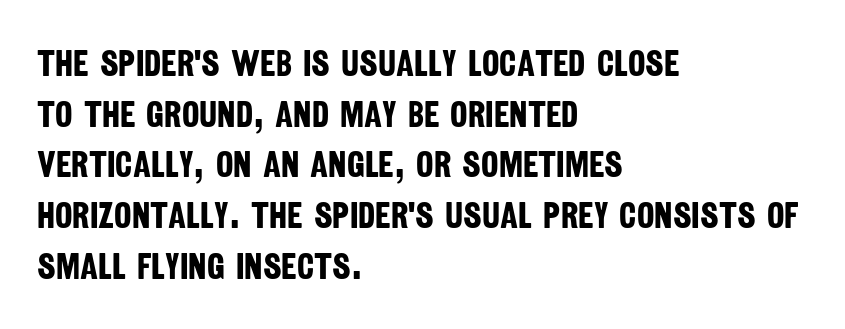
Q: Is the text bold? A: Yes.
Q: Is the typeface a serif or a sans-serif typeface? A: Sans-serif.
Q: Is the text underlined? A: No.
Q: How is the paragraph aligned? A: Left-aligned.
Q: Is the spacing between letters normal or unusually wide? A: Normal.
Q: Is the spacing between lines tight, normal or loose? A: Normal.
Q: Width (condensed, normal, or wide)? A: Condensed.
Q: Stroke contrast? A: Low.
Q: x-height? A: Large.
Q: Monospaced? A: No.
